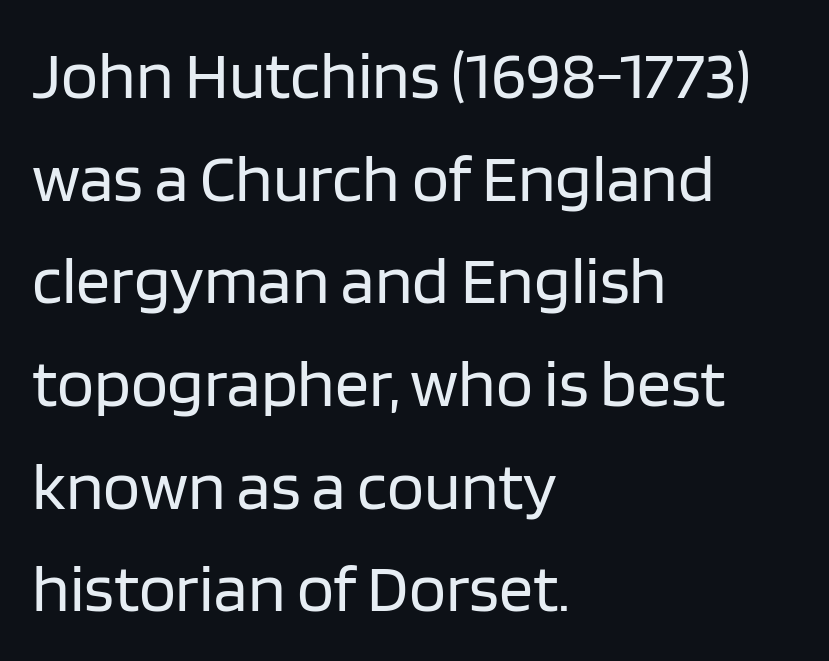
Q: Is the text bold? A: No.
Q: Is the text italic (slanted)? A: No, it is upright.
Q: Is the typeface a serif or a sans-serif typeface? A: Sans-serif.
Q: Is the text underlined? A: No.
Q: How is the paragraph aligned? A: Left-aligned.
Q: Is the spacing between letters normal or unusually wide? A: Normal.
Q: Is the spacing between lines tight, normal or loose? A: Normal.
Q: Width (condensed, normal, or wide)? A: Normal.
Q: Stroke contrast? A: Low.
Q: x-height? A: Large.
Q: Monospaced? A: No.
